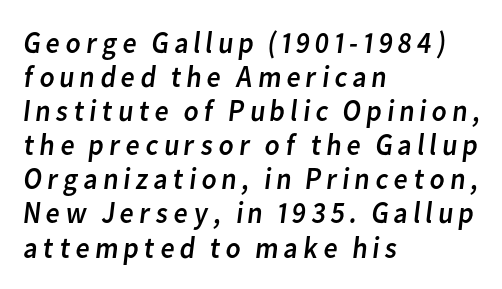
Interline gaps are noticeably narrow in this sample. The typesetting does not lean heavy: it is not bold. The typesetter chose a ragged-right arrangement here. Each letter keeps its own natural width here, so spacing adapts to shape.
